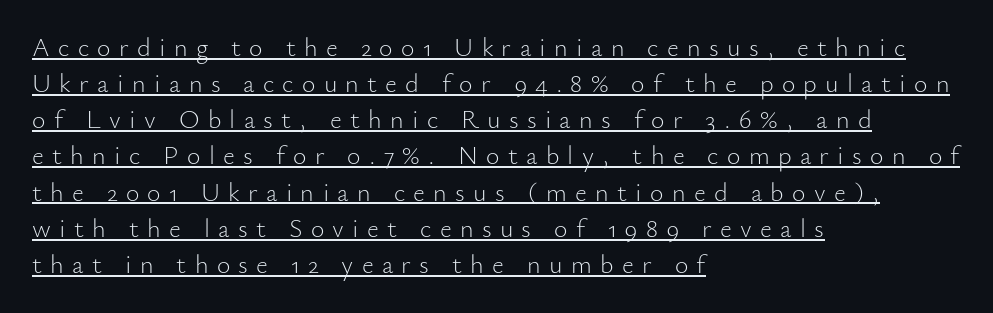
{"italic": "no", "bold": "no", "underline": "yes", "align": "left", "line_spacing": "normal", "line_spacing_ratio": 1.39, "letter_spacing": "wide", "letter_spacing_em": 0.32, "glyph_px": 26}
